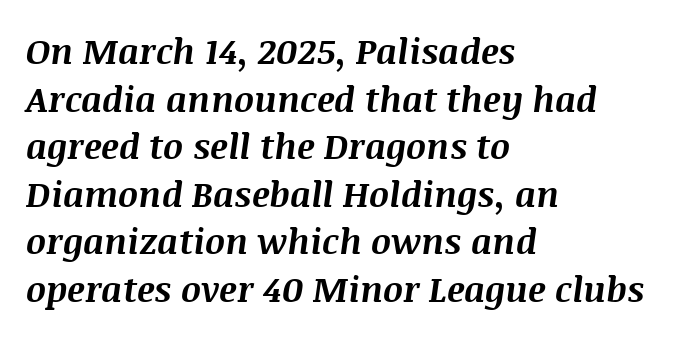
Regarding leading, the lines here are spaced in the standard way. The whole block is typeset with a tilt. One-word summary of the alignment: left. Unmarked baselines from the first word to the last.
